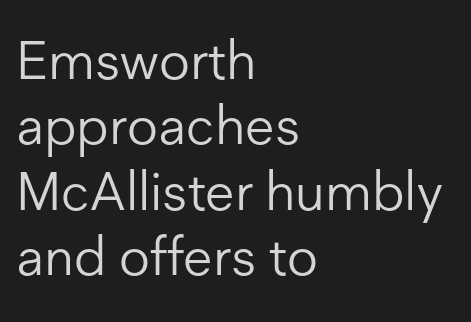
The passage shown is typed in a proportional face where columns would drift. The typography opts for an upright posture over an oblique one. The space beneath each line is pristine and unruled. Here the glyphs are tracked normally, forming tight word shapes.
